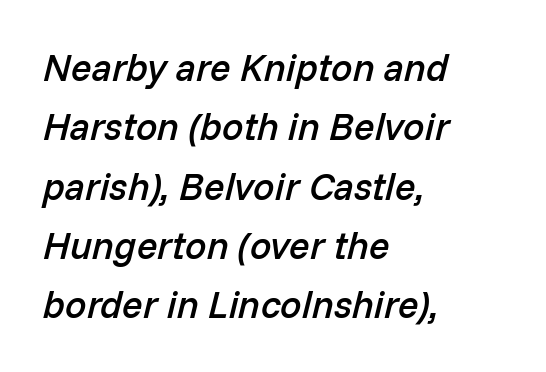
{"italic": "yes", "lean": "right", "slant_degrees": 14, "bold": "semi", "weight": "semibold", "width": "normal", "stroke_contrast": "low", "x_height": "medium", "monospaced": "no", "underline": "no", "align": "left", "line_spacing": "normal", "line_spacing_ratio": 1.56, "letter_spacing": "normal", "letter_spacing_em": 0.0, "glyph_px": 38}
